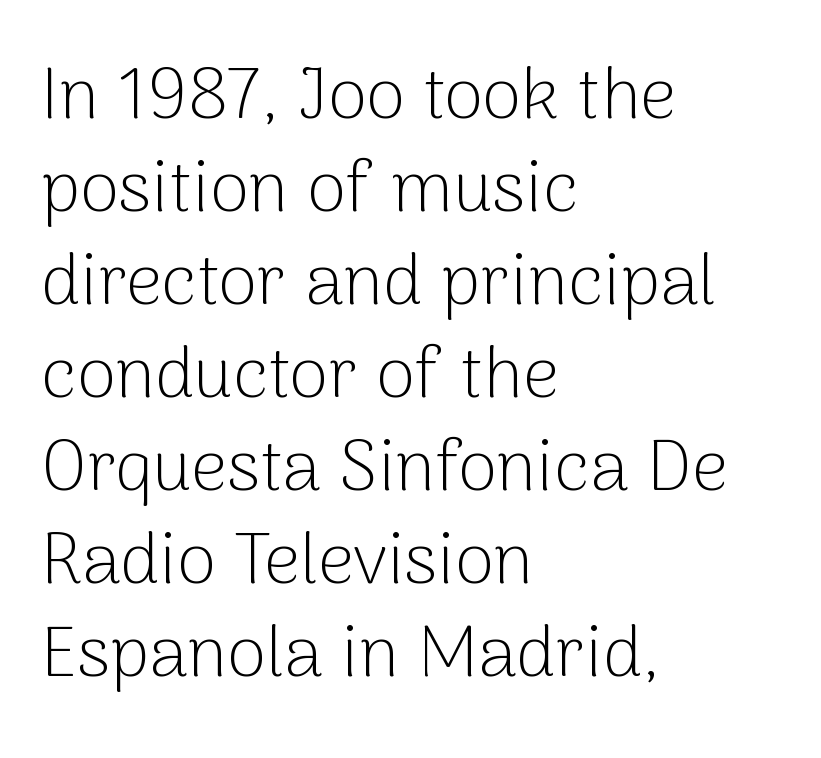
The image shows 71 px light sans-serif type, upright; set left-aligned, normal line spacing (1.31x), normal letter spacing, not underlined; low stroke contrast and a medium x-height.
